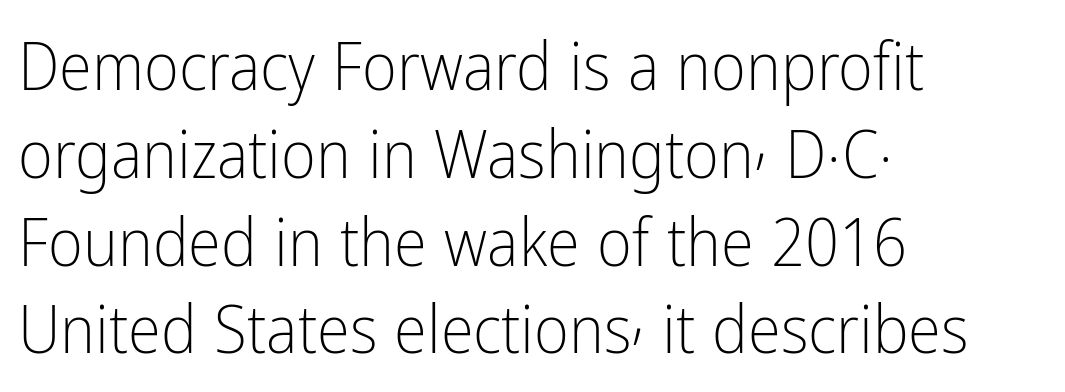
The image shows 67 px light, condensed sans-serif type, upright; set left-aligned, normal line spacing (1.31x), normal letter spacing, not underlined; low stroke contrast and a medium x-height.
